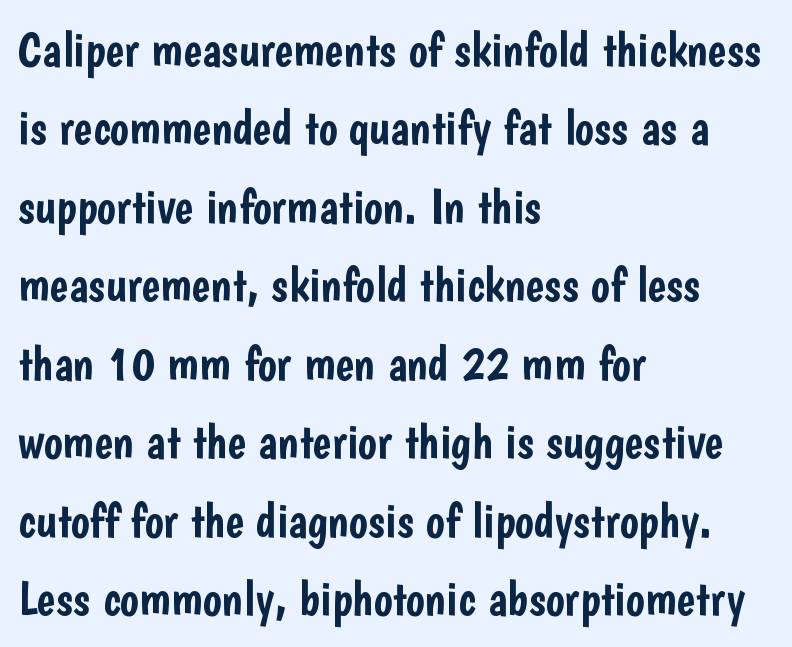
The type sits square on the baseline with zero lean. These lines are rendered in a variable-pitch font. Unmarked baselines from the first word to the last. Reading down the column, the eye jumps a familiar distance to each next line. A typesetter would call this zero additional tracking.
